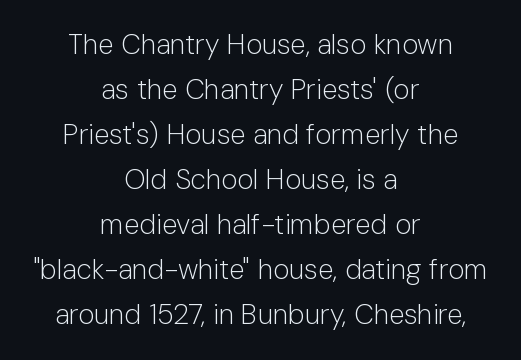
{"serif": "no", "italic": "no", "bold": "no", "weight": "light", "width": "normal", "stroke_contrast": "low", "x_height": "medium", "monospaced": "no", "underline": "no", "align": "center", "line_spacing": "normal", "line_spacing_ratio": 1.61, "letter_spacing": "normal", "letter_spacing_em": 0.0, "glyph_px": 28}
